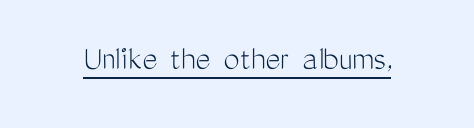
A typesetter would call this zero additional tracking. Looks like regular typesetting: each glyph gets only the width it needs. The passage shown is underscored from start to finish. In terms of letterform style, serifs are entirely absent. Vertical stems look standard width or narrower in stroke.
